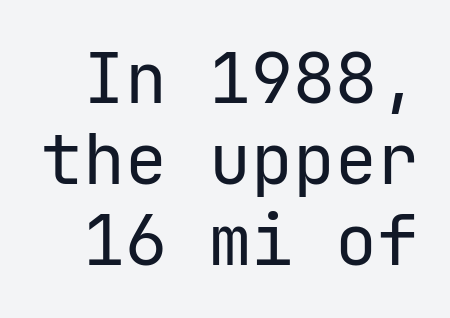
Anything drawn beneath the words? Only blank space. Inter-character spacing is left at the font's built-in metrics. The passage shown is typeset with a sans-serif family. Heaviness? Minimal to ordinary, like unemphasized prose.
